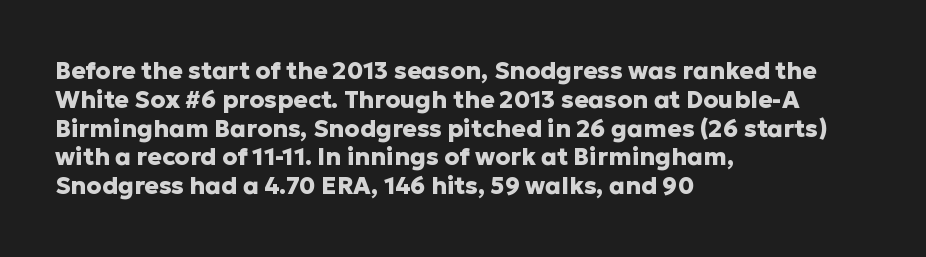
{"italic": "no", "bold": "yes", "underline": "no", "align": "left", "line_spacing_ratio": 1.2, "letter_spacing": "normal", "letter_spacing_em": 0.0, "glyph_px": 24}
